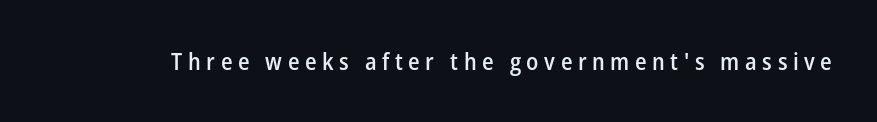
{"italic": "no", "bold": "semi", "underline": "no", "letter_spacing": "wide", "letter_spacing_em": 0.24, "glyph_px": 23}
